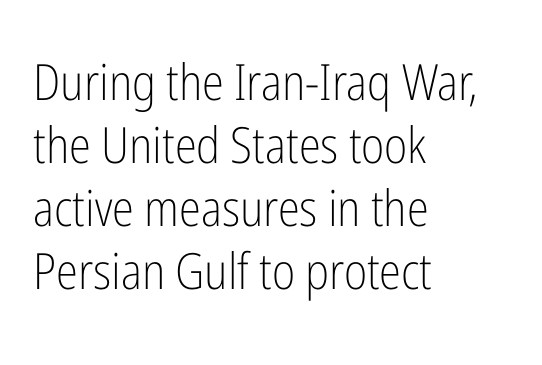
Q: Is the text bold? A: No.
Q: Is the text italic (slanted)? A: No, it is upright.
Q: Is the typeface a serif or a sans-serif typeface? A: Sans-serif.
Q: Is the text underlined? A: No.
Q: How is the paragraph aligned? A: Left-aligned.
Q: Is the spacing between letters normal or unusually wide? A: Normal.
Q: Is the spacing between lines tight, normal or loose? A: Normal.
Q: Width (condensed, normal, or wide)? A: Condensed.
Q: Stroke contrast? A: Low.
Q: x-height? A: Medium.
Q: Monospaced? A: No.
